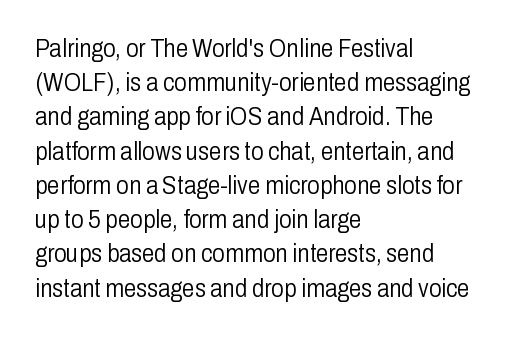
{"italic": "no", "bold": "no", "underline": "no", "align": "left", "line_spacing": "normal", "line_spacing_ratio": 1.37, "letter_spacing": "normal", "letter_spacing_em": 0.0, "glyph_px": 25}
